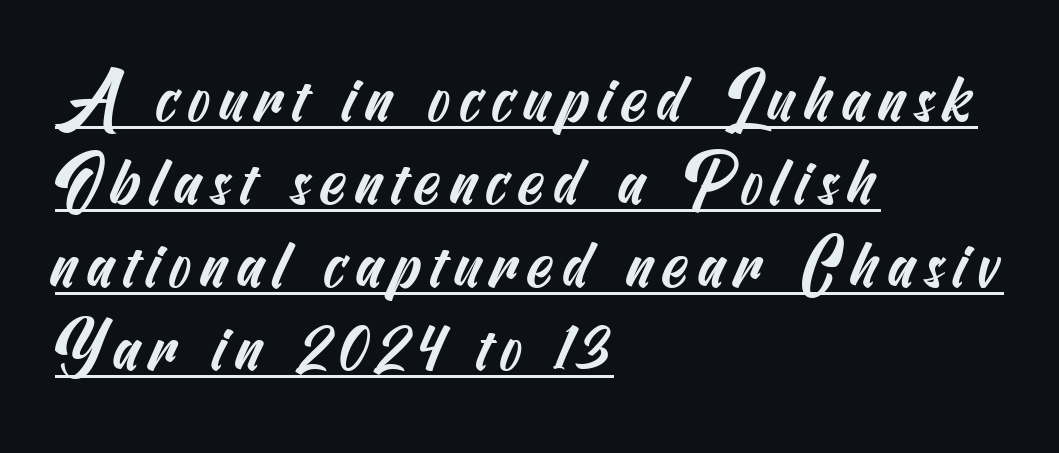
The image shows 67 px condensed sans-serif type; set left-aligned, line spacing 1.24x, underlined; medium stroke contrast and a small x-height.
